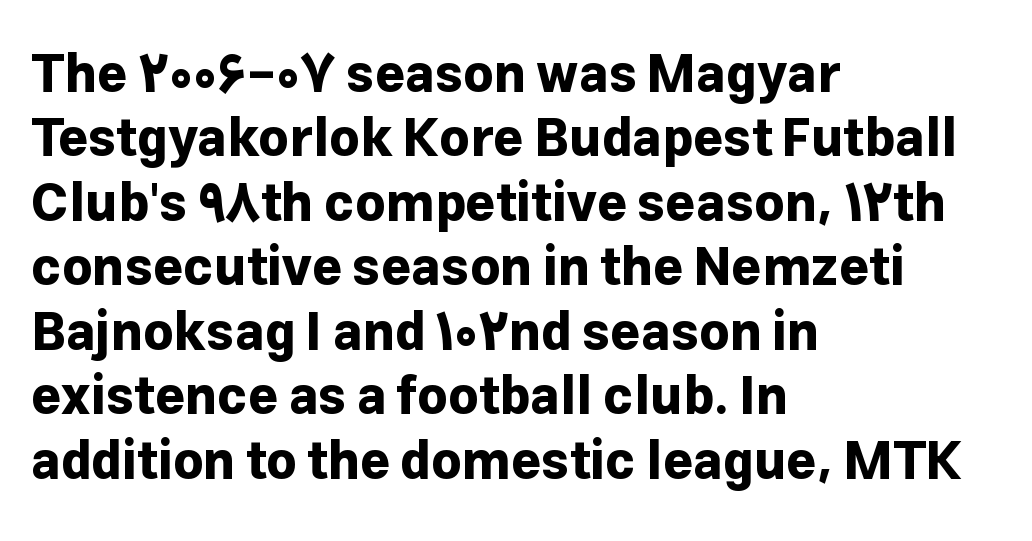
The image shows 52 px bold sans-serif type, upright; set left-aligned, line spacing 1.24x, normal letter spacing, not underlined; low stroke contrast and a medium x-height.
